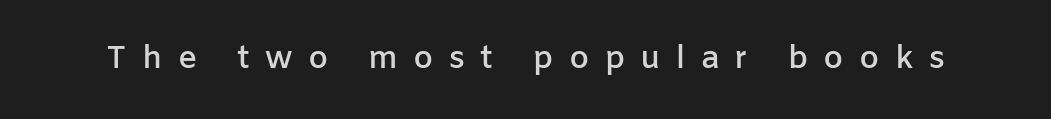
The image shows 32 px semibold sans-serif type, upright; set unusually wide letter spacing (+0.48 em), not underlined; low stroke contrast and a medium x-height.
